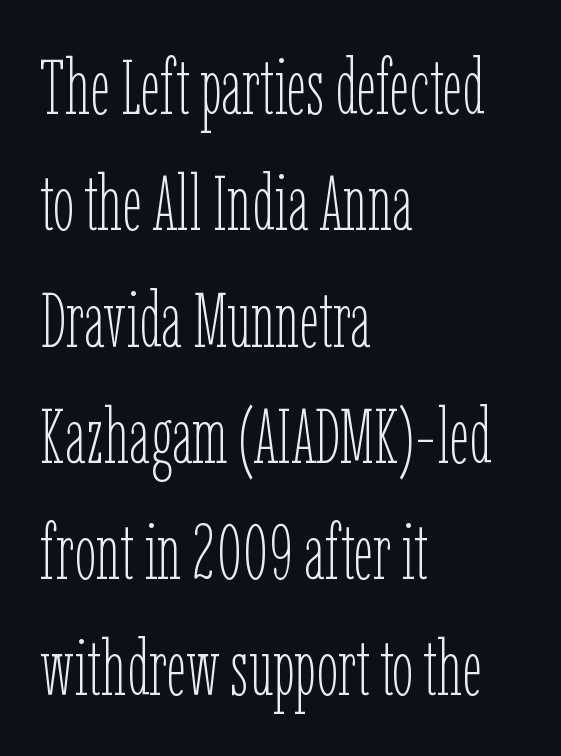
The image shows 77 px thin, condensed type, upright; set left-aligned, normal line spacing (1.51x), normal letter spacing, not underlined; low stroke contrast and a medium x-height.
